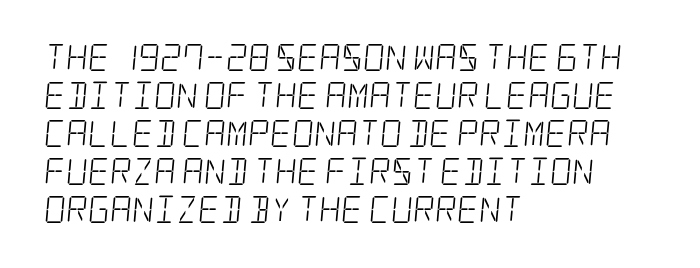
The image shows 27 px text type; set left-aligned, normal line spacing (1.41x), normal letter spacing, not underlined.
